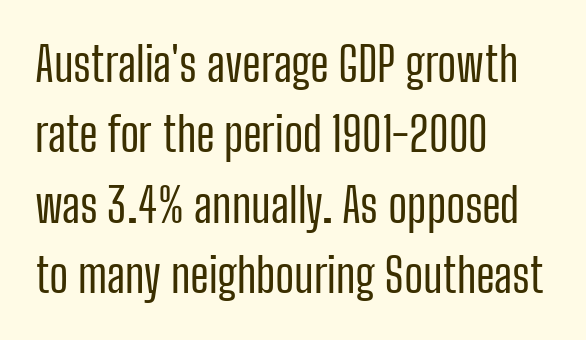
Q: Is the text bold? A: No.
Q: Is the text italic (slanted)? A: No, it is upright.
Q: Is the typeface a serif or a sans-serif typeface? A: Sans-serif.
Q: Is the text underlined? A: No.
Q: How is the paragraph aligned? A: Left-aligned.
Q: Is the spacing between letters normal or unusually wide? A: Normal.
Q: Is the spacing between lines tight, normal or loose? A: Normal.
Q: Width (condensed, normal, or wide)? A: Condensed.
Q: Stroke contrast? A: Low.
Q: x-height? A: Medium.
Q: Monospaced? A: No.
